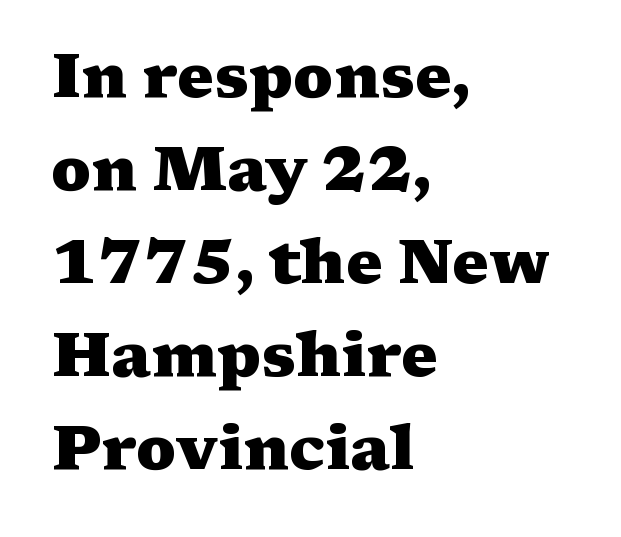
Think of a printed novel: that variable character pitch is what you see here. Notice how the passage keeps a crisp vertical edge on the left only. Summary of vertical rhythm: regular, with standard interline spacing. Style check: upright.
